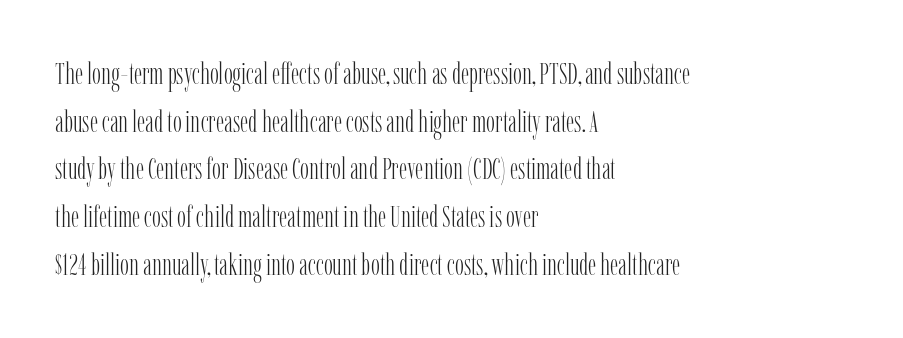
The image shows 30 px light, condensed serif type, upright; set left-aligned, normal line spacing (1.59x), normal letter spacing, not underlined; low stroke contrast and a medium x-height.
